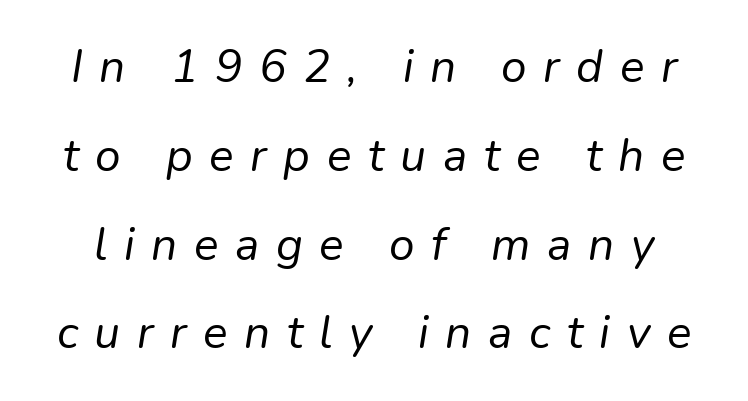
The image shows 46 px regular-weight type, italic (leaning right); set loose line spacing (1.93x), unusually wide letter spacing (+0.36 em), not underlined; low stroke contrast and a medium x-height.
